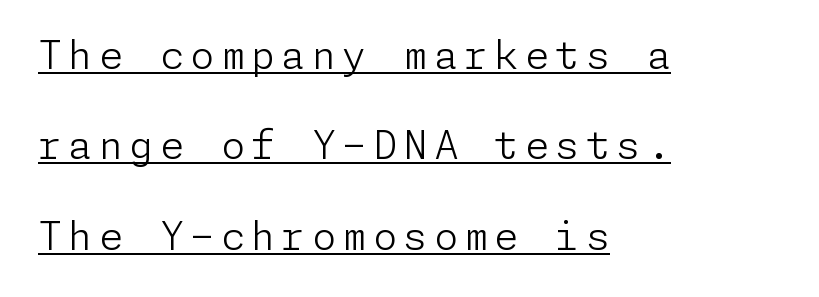
{"serif": "no", "italic": "no", "bold": "no", "weight": "light", "width": "normal", "stroke_contrast": "low", "x_height": "medium", "underline": "yes", "align": "left", "line_spacing": "loose", "line_spacing_ratio": 2.32, "glyph_px": 39}
